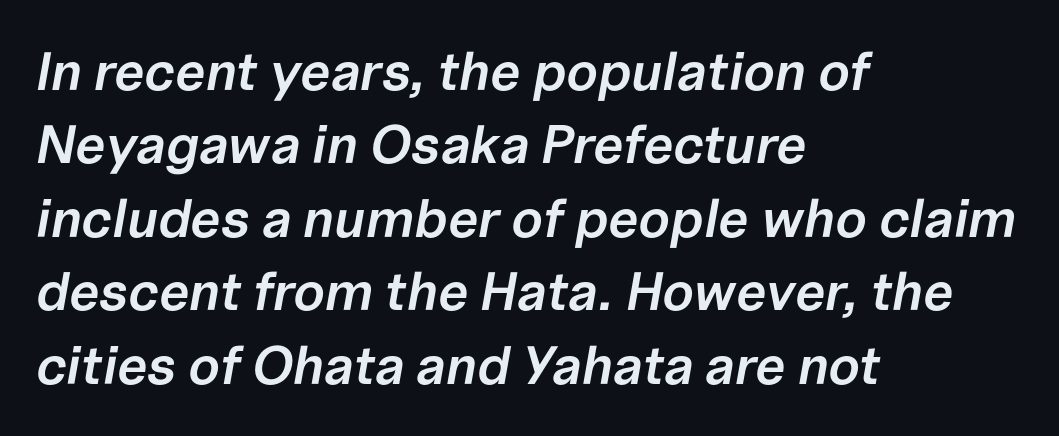
{"italic": "yes", "lean": "right", "slant_degrees": 10, "bold": "semi", "weight": "semibold", "width": "normal", "stroke_contrast": "low", "x_height": "medium", "monospaced": "no", "underline": "no", "align": "left", "line_spacing": "normal", "line_spacing_ratio": 1.36, "letter_spacing": "normal", "letter_spacing_em": 0.0, "glyph_px": 54}
